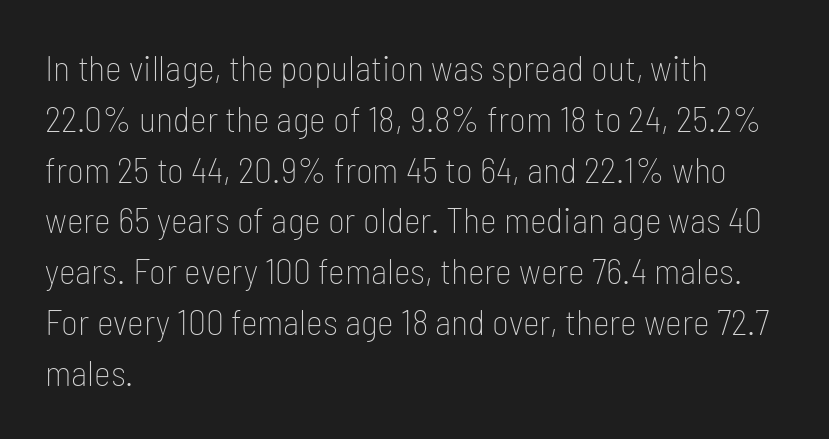
{"serif": "no", "italic": "no", "bold": "no", "weight": "thin", "width": "condensed", "stroke_contrast": "low", "x_height": "medium", "monospaced": "no", "underline": "no", "align": "left", "line_spacing": "normal", "line_spacing_ratio": 1.41, "letter_spacing": "normal", "letter_spacing_em": 0.0, "glyph_px": 36}
